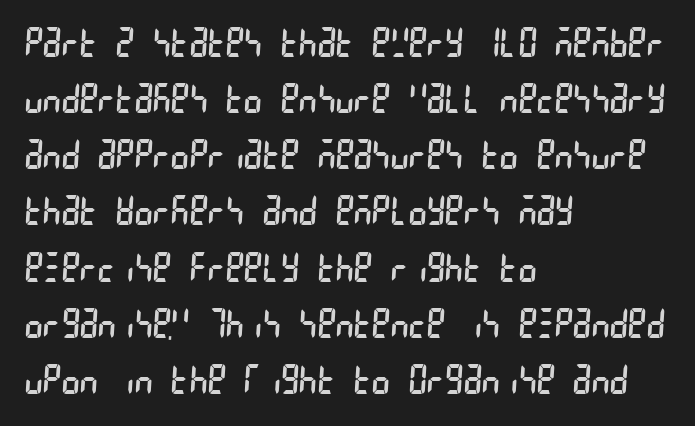
{"serif": "no", "bold": "no", "weight": "regular", "width": "condensed", "stroke_contrast": "low", "x_height": "large", "underline": "no", "align": "left", "line_spacing": "normal", "line_spacing_ratio": 1.44, "letter_spacing": "normal", "letter_spacing_em": 0.0, "glyph_px": 39}
